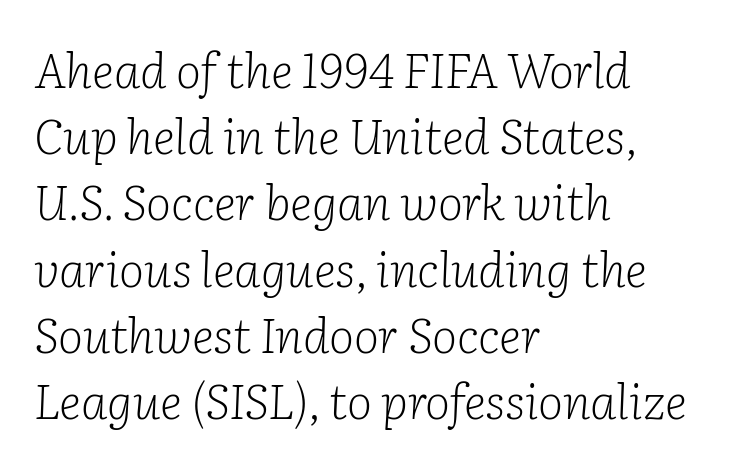
These lines sit exactly where default settings would place them. Quick note: underline off. There's an unmistakable incline to the writing here. There is no visible air inserted between adjacent glyphs.
